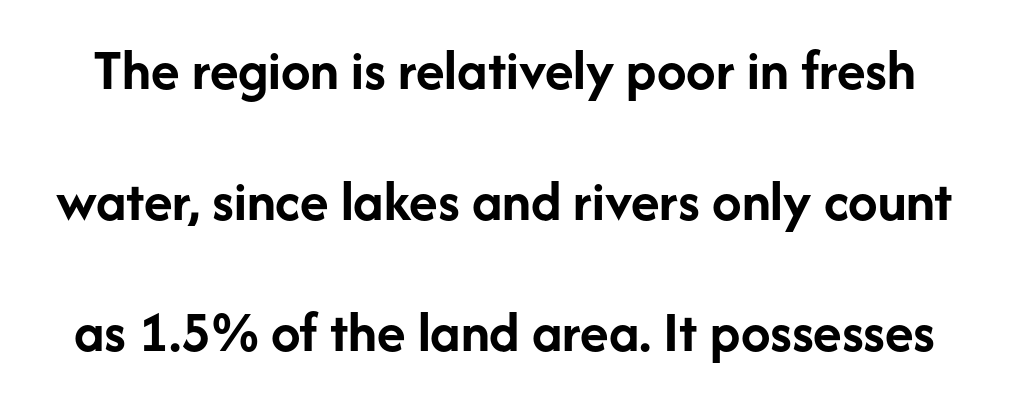
{"serif": "no", "italic": "no", "bold": "yes", "weight": "semibold", "width": "normal", "stroke_contrast": "low", "x_height": "medium", "monospaced": "no", "underline": "no", "line_spacing": "loose", "line_spacing_ratio": 2.22, "letter_spacing": "normal", "letter_spacing_em": 0.0, "glyph_px": 59}
